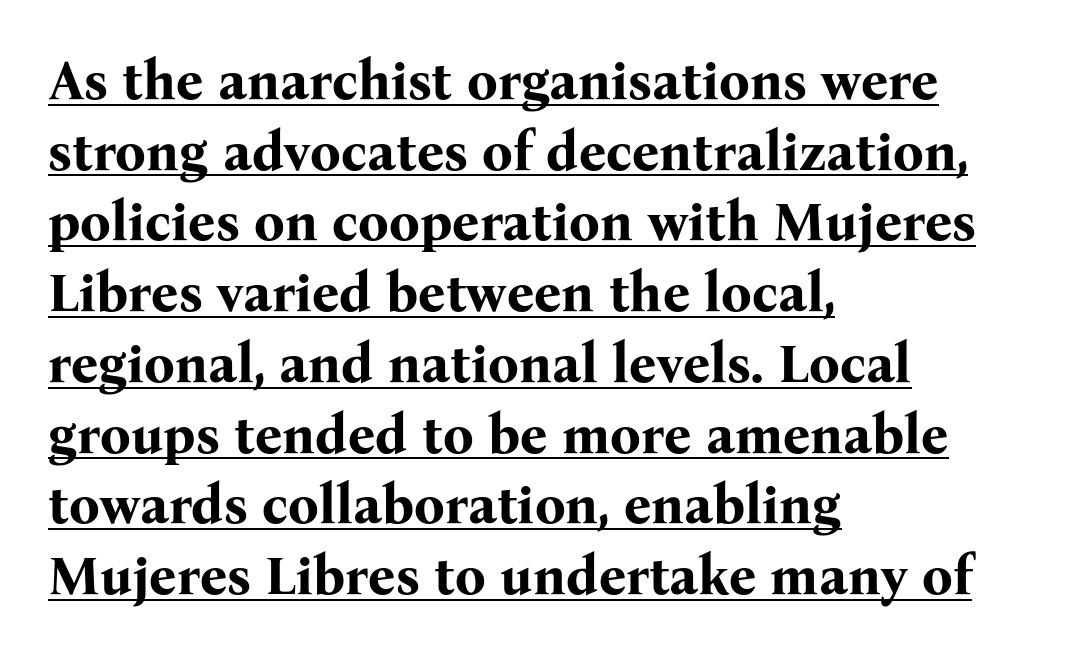
{"serif": "yes", "italic": "no", "bold": "yes", "weight": "bold", "width": "normal", "stroke_contrast": "medium", "x_height": "medium", "monospaced": "no", "underline": "yes", "align": "left", "line_spacing": "normal", "line_spacing_ratio": 1.31, "letter_spacing": "normal", "letter_spacing_em": 0.0, "glyph_px": 54}
